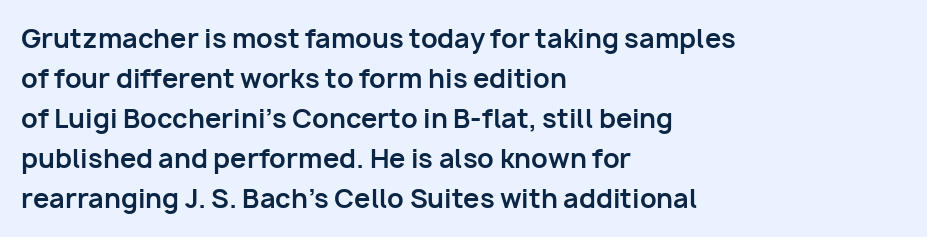
{"italic": "no", "bold": "yes", "underline": "no", "align": "left", "line_spacing": "normal", "line_spacing_ratio": 1.54, "letter_spacing": "normal", "letter_spacing_em": 0.0, "glyph_px": 26}
